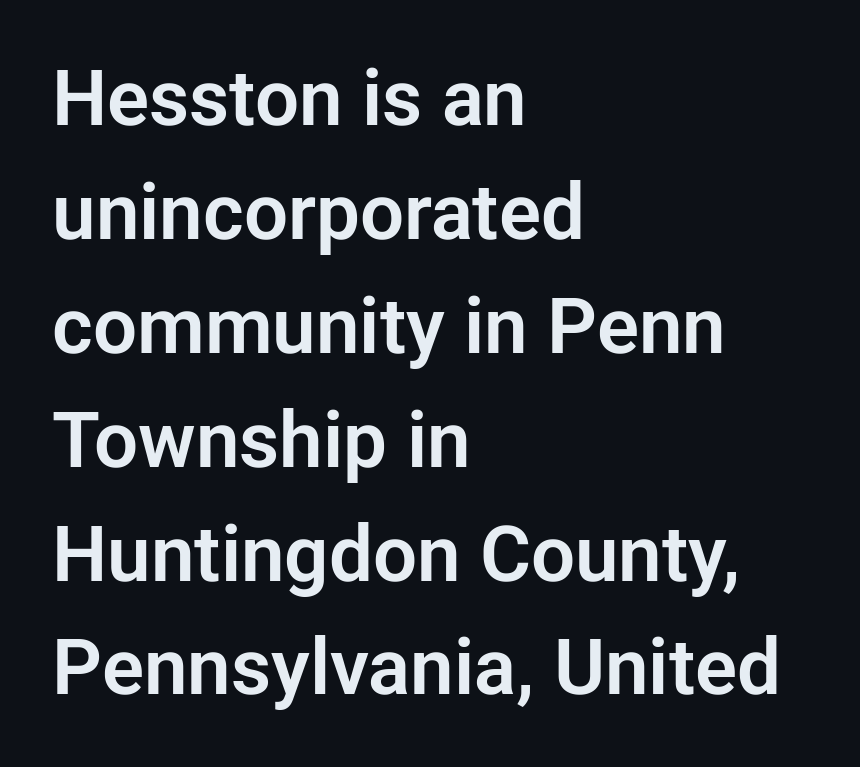
{"serif": "no", "italic": "no", "width": "normal", "stroke_contrast": "low", "x_height": "medium", "monospaced": "no", "underline": "no", "align": "left", "line_spacing": "normal", "line_spacing_ratio": 1.46, "letter_spacing": "normal", "letter_spacing_em": 0.0, "glyph_px": 78}
